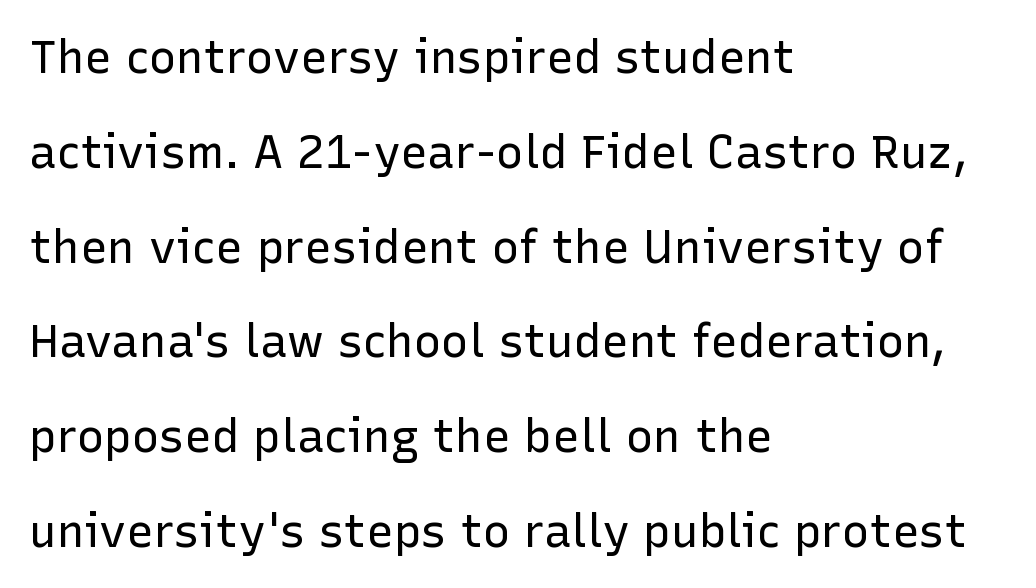
{"serif": "no", "italic": "no", "bold": "no", "weight": "regular", "width": "normal", "stroke_contrast": "low", "x_height": "medium", "monospaced": "no", "underline": "no", "align": "left", "line_spacing": "loose", "line_spacing_ratio": 2.06, "letter_spacing": "normal", "letter_spacing_em": 0.0, "glyph_px": 46}
